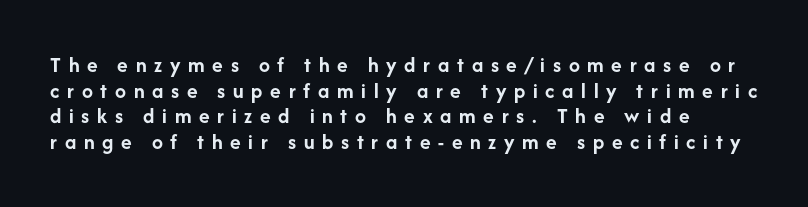
{"italic": "no", "bold": "yes", "underline": "no", "line_spacing_ratio": 1.16, "letter_spacing": "wide", "letter_spacing_em": 0.35, "glyph_px": 22}
